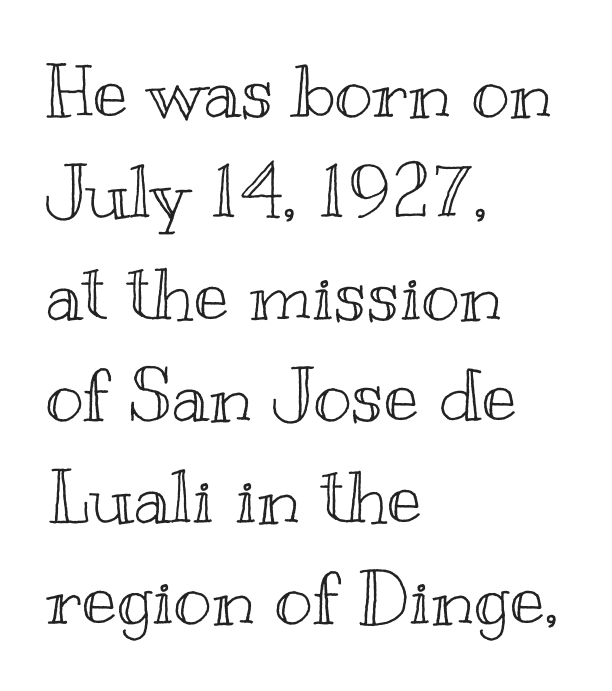
The image shows 73 px wide type, upright; set left-aligned, normal line spacing (1.39x), normal letter spacing, not underlined; a small x-height.
